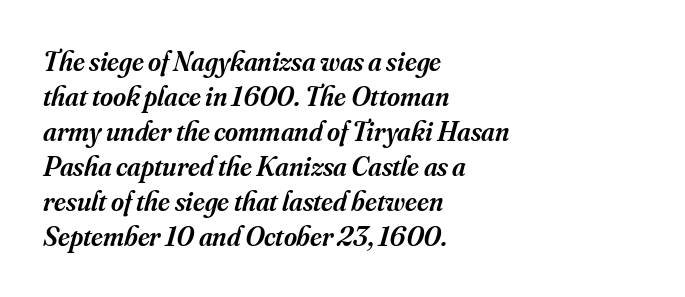
The image shows 28 px semibold serif type, italic (leaning right); set left-aligned, normal line spacing (1.25x), normal letter spacing, not underlined; medium stroke contrast and a small x-height.
